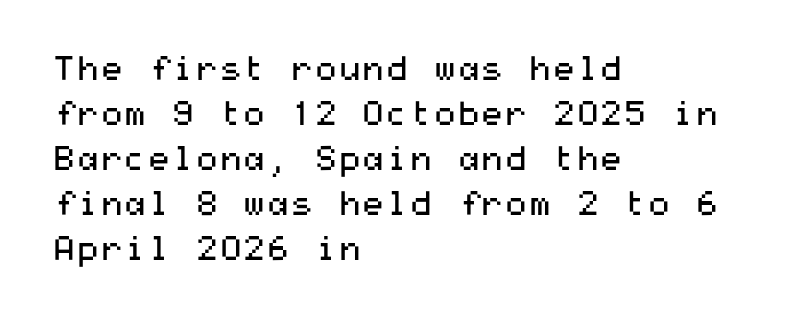
The image shows 34 px regular-weight, wide sans-serif type, upright; set left-aligned, normal line spacing (1.32x), normal letter spacing, not underlined; medium stroke contrast and a medium x-height.
